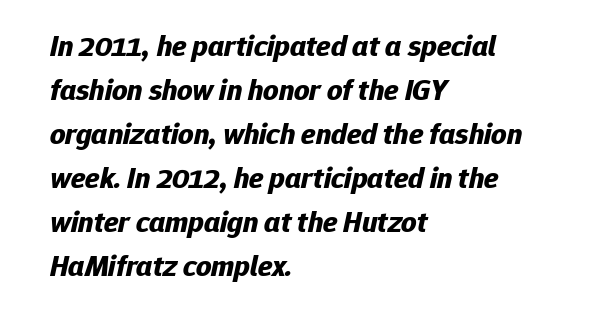
{"italic": "yes", "lean": "right", "slant_degrees": 12, "bold": "yes", "weight": "bold", "width": "normal", "stroke_contrast": "low", "x_height": "medium", "monospaced": "no", "underline": "no", "align": "left", "line_spacing": "normal", "line_spacing_ratio": 1.47, "letter_spacing": "normal", "letter_spacing_em": 0.0, "glyph_px": 30}
